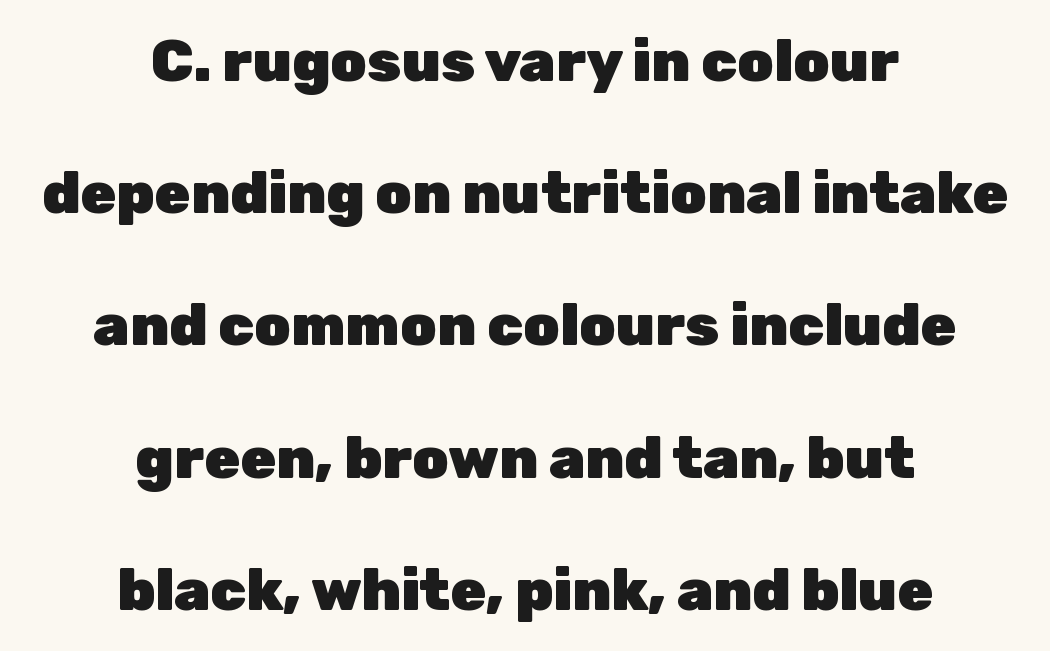
Stroke terminals: plain, sans-serif. Notice how thick the strokes are: this is what a full bold looks like. This sample uses plain, unmodified letter spacing. Do the characters align in a grid? No, the font is proportional.
